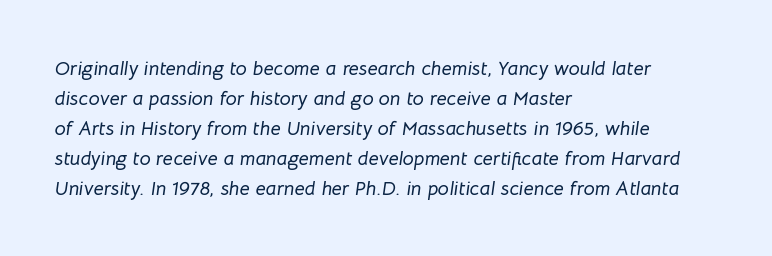
{"italic": "yes", "lean": "right", "slant_degrees": 8, "underline": "no", "align": "left", "line_spacing": "normal", "line_spacing_ratio": 1.5, "letter_spacing": "normal", "letter_spacing_em": 0.0, "glyph_px": 20}
